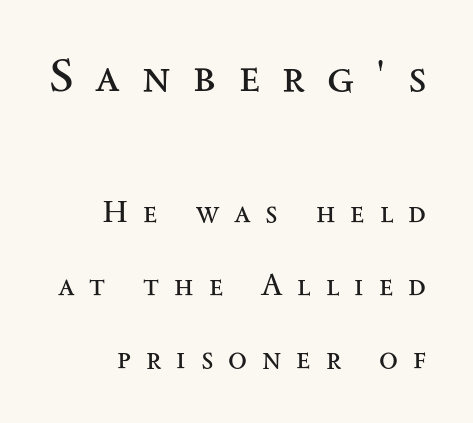
The passage shown has open, widely tracked lettering throughout. Little horizontal feet cap the strokes, marking this as serif type. Regarding leading, the lines here are spaced well apart. Is this a fixed-width face? No — the glyphs have proportional, varying widths. Here the first block reads like a headline and the second like body copy.
